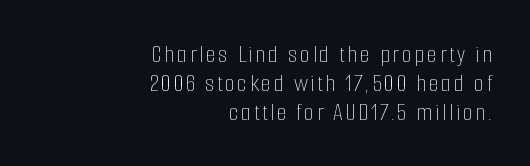
{"italic": "no", "bold": "no", "underline": "no", "align": "right", "line_spacing": "tight", "line_spacing_ratio": 1.11, "glyph_px": 26}
